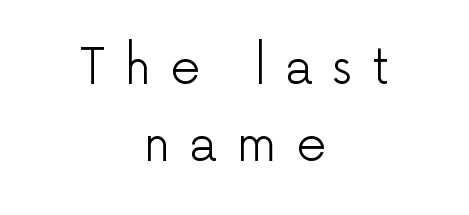
If you drew a line through each stem, it would be perfectly vertical. Stem width sits at or under what a default text font uses. Honestly, the row spacing looks completely unremarkable. Tracking value appears strongly positive — letters spread wide. The typesetter chose a symmetrical, centered arrangement here. Has an underline been added? It has not.
